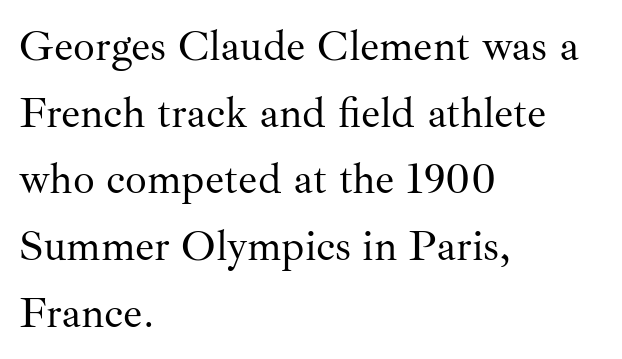
{"serif": "yes", "italic": "no", "bold": "no", "weight": "regular", "width": "normal", "stroke_contrast": "medium", "x_height": "small", "monospaced": "no", "underline": "no", "align": "left", "line_spacing": "normal", "line_spacing_ratio": 1.55, "letter_spacing": "normal", "letter_spacing_em": 0.0, "glyph_px": 43}
